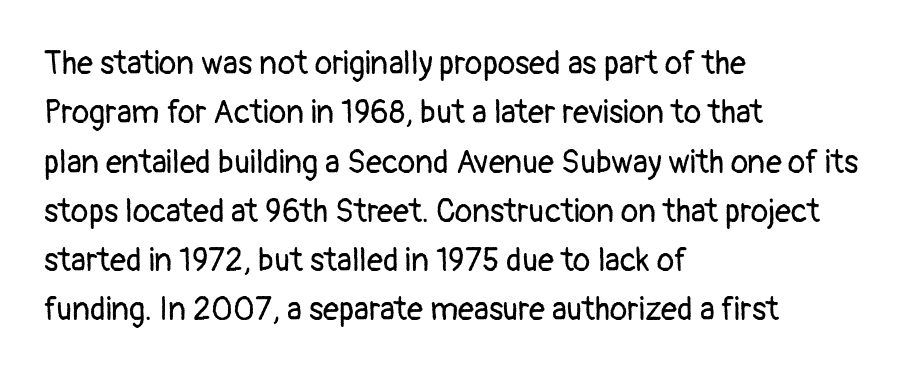
{"serif": "no", "italic": "no", "bold": "no", "weight": "regular", "width": "normal", "stroke_contrast": "low", "x_height": "medium", "monospaced": "no", "underline": "no", "align": "left", "line_spacing": "normal", "line_spacing_ratio": 1.54, "letter_spacing": "normal", "letter_spacing_em": 0.0, "glyph_px": 32}
